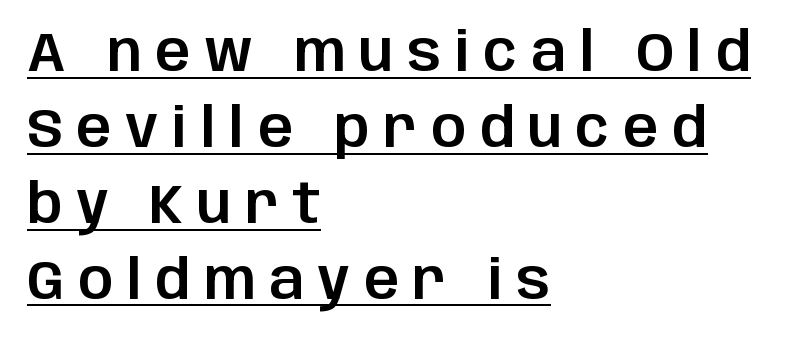
You could not count columns in this text — the font is proportionally spaced. Is the block centered? No — it sits flush against the left margin. Short note: letters widely spaced. In designer terms, the underline attribute is active on this setting.
